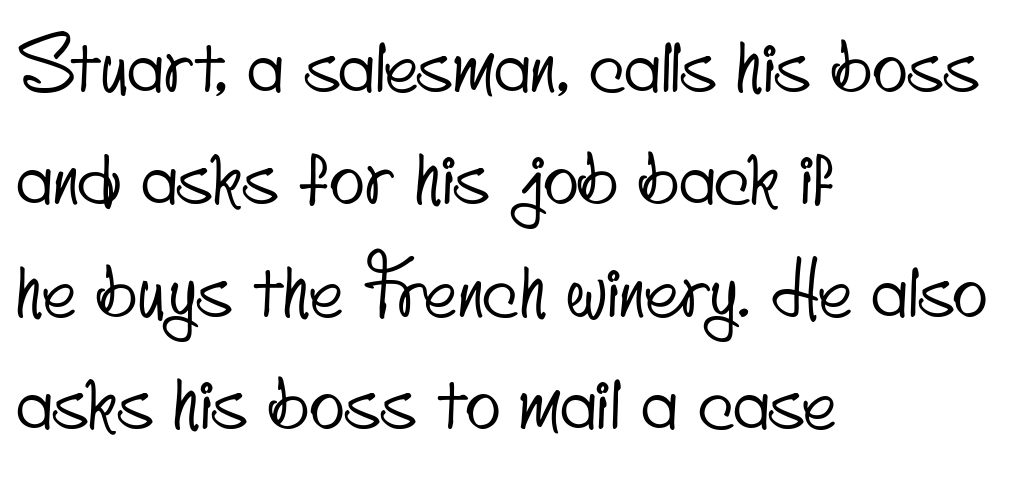
The image shows 73 px condensed sans-serif type; set left-aligned, normal line spacing (1.54x), normal letter spacing, not underlined; low stroke contrast and a small x-height.
